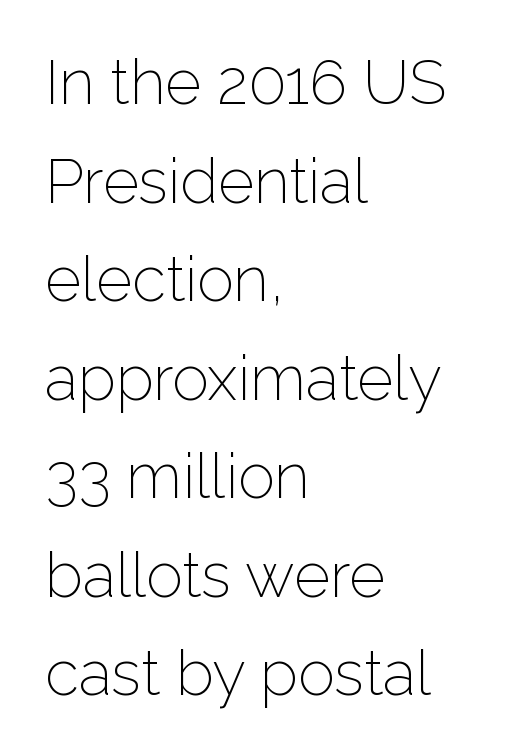
The image shows 62 px light sans-serif type, upright; set left-aligned, normal line spacing (1.59x), normal letter spacing, not underlined; low stroke contrast and a medium x-height.
